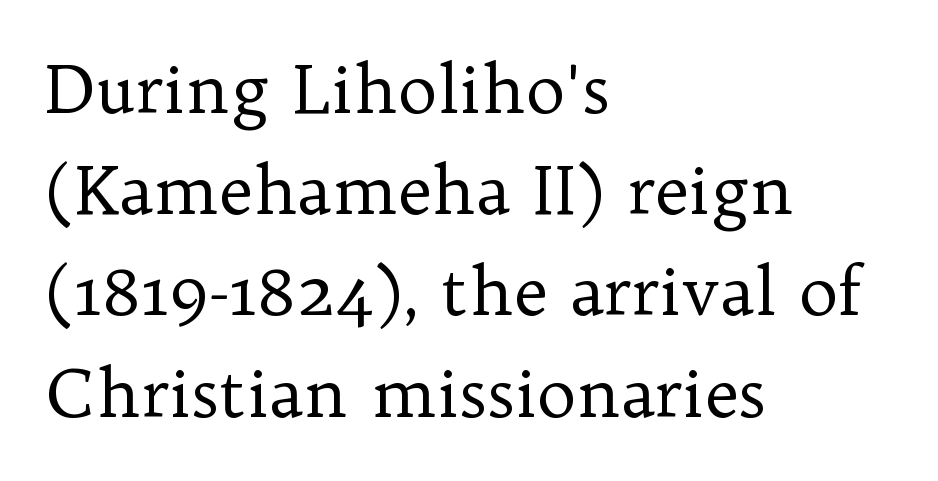
The image shows 67 px regular-weight serif type, upright; set left-aligned, normal line spacing (1.51x), normal letter spacing, not underlined; low stroke contrast and a medium x-height.
